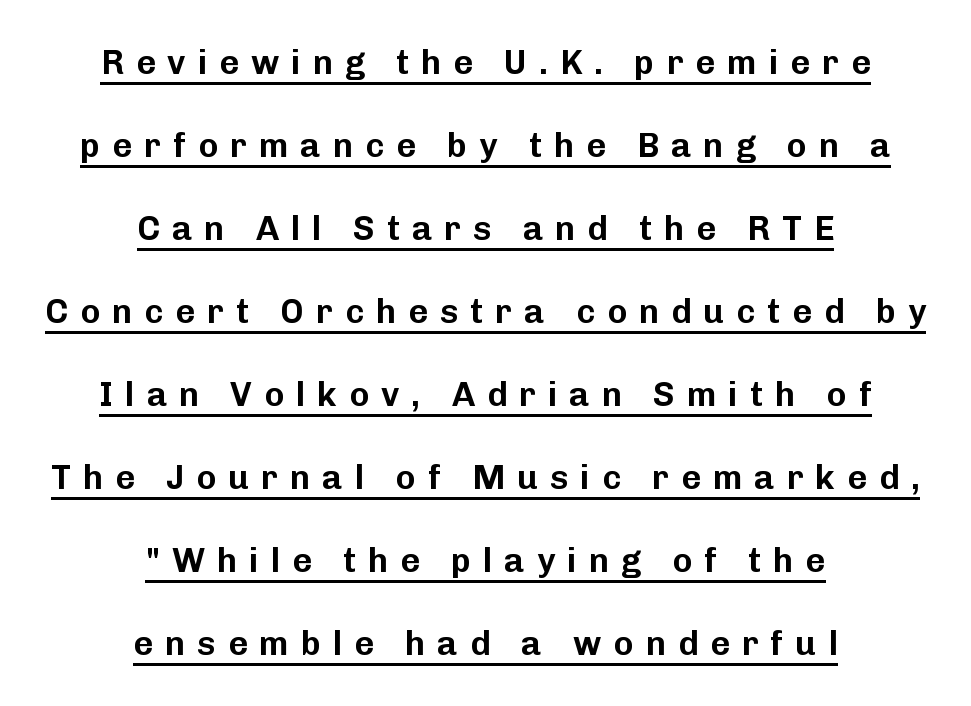
Q: Is the text italic (slanted)? A: No, it is upright.
Q: Is the typeface a serif or a sans-serif typeface? A: Sans-serif.
Q: Is the text underlined? A: Yes.
Q: How is the paragraph aligned? A: Centered.
Q: Is the spacing between letters normal or unusually wide? A: Unusually wide.
Q: Is the spacing between lines tight, normal or loose? A: Loose.
Q: Width (condensed, normal, or wide)? A: Normal.
Q: Stroke contrast? A: Low.
Q: x-height? A: Medium.
Q: Monospaced? A: No.
